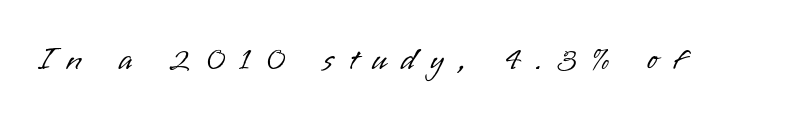
Q: Is the text bold? A: No.
Q: Is the text italic (slanted)? A: Yes.
Q: Is the typeface a serif or a sans-serif typeface? A: Sans-serif.
Q: Is the text underlined? A: No.
Q: Is the spacing between letters normal or unusually wide? A: Unusually wide.
Q: Width (condensed, normal, or wide)? A: Normal.
Q: Stroke contrast? A: Low.
Q: x-height? A: Small.
Q: Monospaced? A: No.
